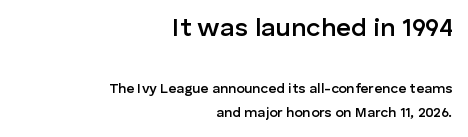
The image shows 26 px text type, upright; set right-aligned, line spacing 1.73x, normal letter spacing, not underlined; the first (top) block is 1.86x larger.
